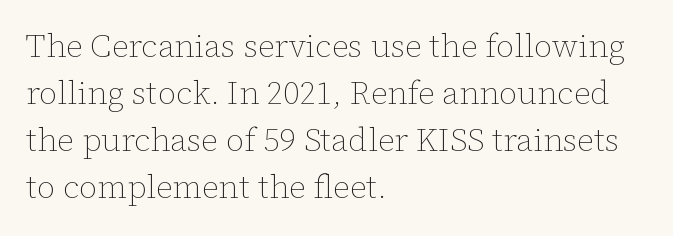
The image shows 32 px thin type, upright; set left-aligned, normal line spacing (1.47x), normal letter spacing, not underlined; low stroke contrast and a medium x-height.
